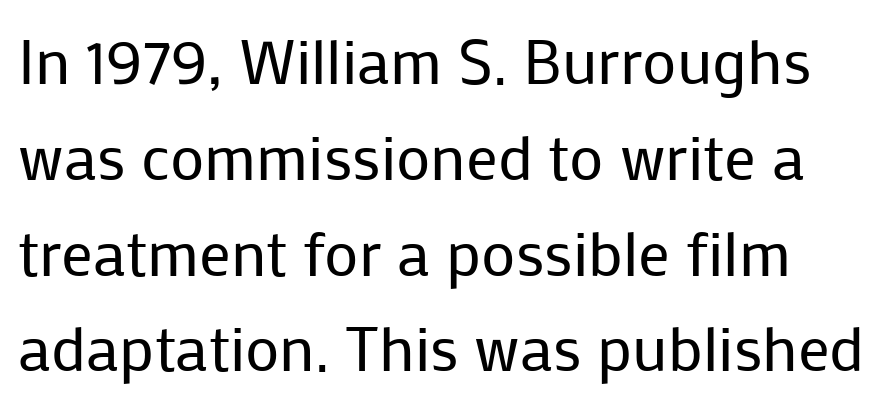
Q: Is the text bold? A: No.
Q: Is the text italic (slanted)? A: No, it is upright.
Q: Is the typeface a serif or a sans-serif typeface? A: Sans-serif.
Q: Is the text underlined? A: No.
Q: Is the spacing between letters normal or unusually wide? A: Normal.
Q: Is the spacing between lines tight, normal or loose? A: Normal.
Q: Width (condensed, normal, or wide)? A: Normal.
Q: Stroke contrast? A: Low.
Q: x-height? A: Medium.
Q: Monospaced? A: No.
